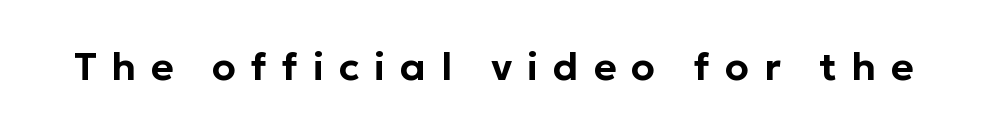
The image shows 39 px sans-serif type, upright; set unusually wide letter spacing (+0.38 em), not underlined; low stroke contrast and a medium x-height.
